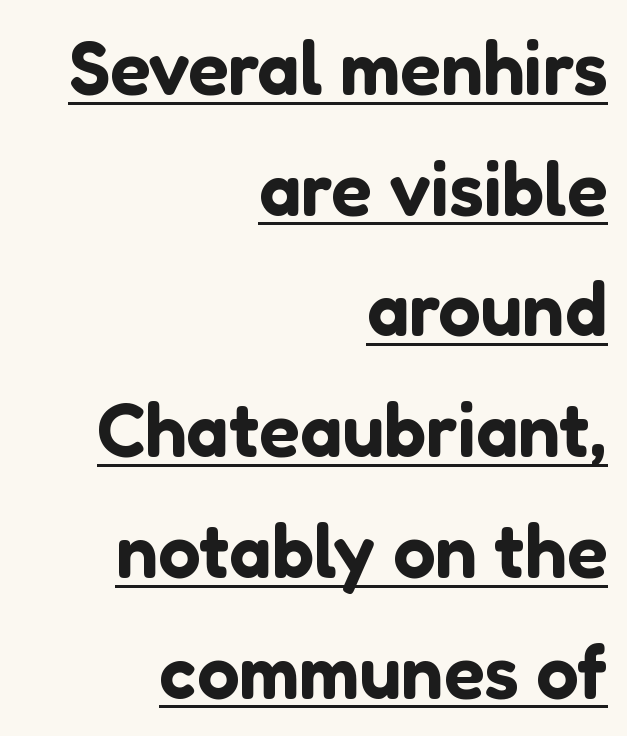
Q: Is the text italic (slanted)? A: No, it is upright.
Q: Is the typeface a serif or a sans-serif typeface? A: Sans-serif.
Q: Is the text underlined? A: Yes.
Q: How is the paragraph aligned? A: Right-aligned.
Q: Is the spacing between letters normal or unusually wide? A: Normal.
Q: Is the spacing between lines tight, normal or loose? A: Normal.
Q: Width (condensed, normal, or wide)? A: Normal.
Q: Stroke contrast? A: Low.
Q: x-height? A: Medium.
Q: Monospaced? A: No.
